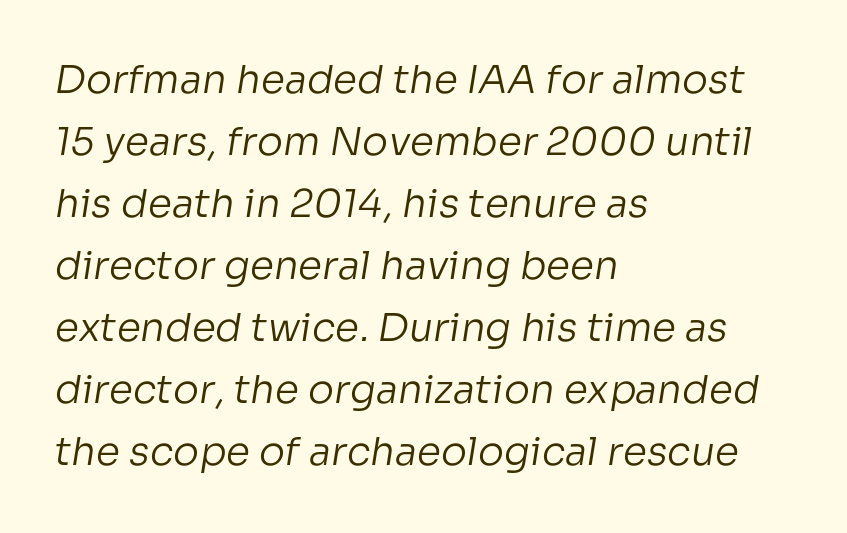
Q: Is the text bold? A: No.
Q: Is the typeface a serif or a sans-serif typeface? A: Sans-serif.
Q: Is the text underlined? A: No.
Q: How is the paragraph aligned? A: Left-aligned.
Q: Is the spacing between letters normal or unusually wide? A: Normal.
Q: Is the spacing between lines tight, normal or loose? A: Normal.
Q: Width (condensed, normal, or wide)? A: Normal.
Q: Stroke contrast? A: Low.
Q: x-height? A: Medium.
Q: Monospaced? A: No.
